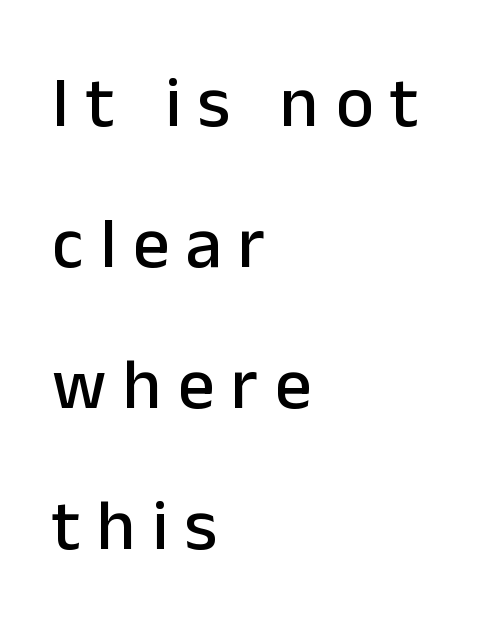
The image shows 72 px sans-serif type, upright; set left-aligned, loose line spacing (1.96x), unusually wide letter spacing (+0.23 em), not underlined; low stroke contrast and a medium x-height.
